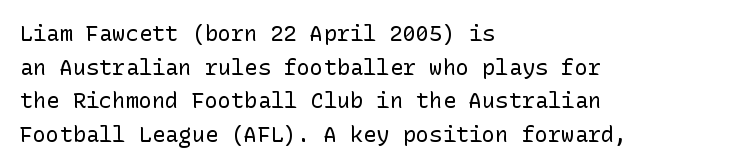
{"italic": "no", "bold": "no", "underline": "no", "align": "left", "line_spacing": "normal", "line_spacing_ratio": 1.53, "letter_spacing": "normal", "letter_spacing_em": 0.0, "glyph_px": 22}
